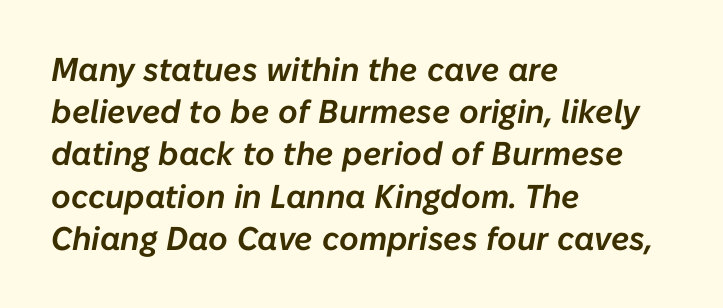
{"italic": "yes", "lean": "right", "slant_degrees": 10, "width": "normal", "stroke_contrast": "low", "x_height": "medium", "monospaced": "no", "underline": "no", "align": "left", "line_spacing": "normal", "line_spacing_ratio": 1.28, "letter_spacing": "normal", "letter_spacing_em": 0.0, "glyph_px": 33}
